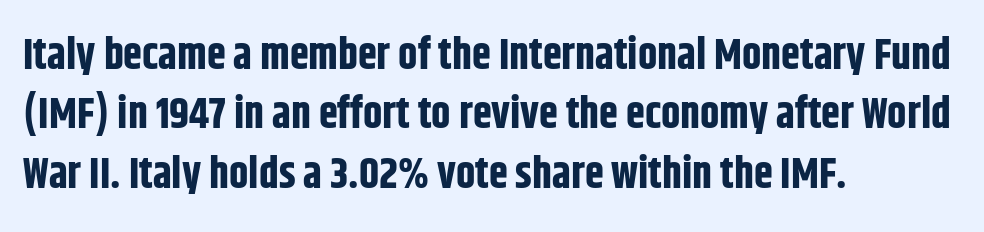
Q: Is the text bold? A: Yes.
Q: Is the text italic (slanted)? A: No, it is upright.
Q: Is the typeface a serif or a sans-serif typeface? A: Sans-serif.
Q: Is the text underlined? A: No.
Q: How is the paragraph aligned? A: Left-aligned.
Q: Is the spacing between letters normal or unusually wide? A: Normal.
Q: Is the spacing between lines tight, normal or loose? A: Normal.
Q: Width (condensed, normal, or wide)? A: Condensed.
Q: Stroke contrast? A: Low.
Q: x-height? A: Large.
Q: Monospaced? A: No.
